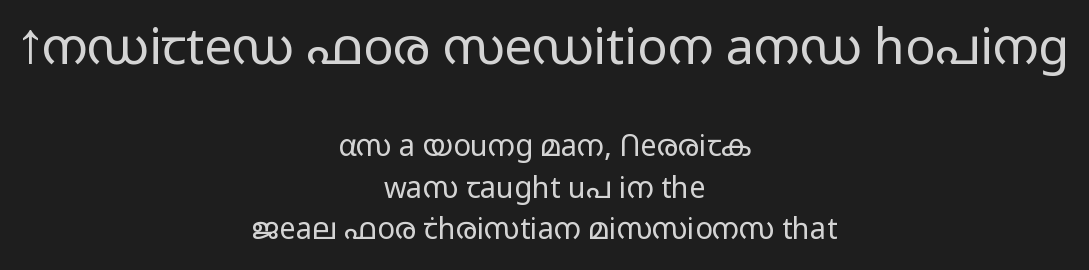
{"serif": "no", "italic": "no", "bold": "no", "weight": "light", "width": "wide", "stroke_contrast": "low", "x_height": "medium", "monospaced": "no", "underline": "no", "align": "center", "line_spacing": "normal", "line_spacing_ratio": 1.43, "letter_spacing": "normal", "letter_spacing_em": 0.0, "larger_block": "first", "size_ratio": 1.72, "glyph_px": 50}
